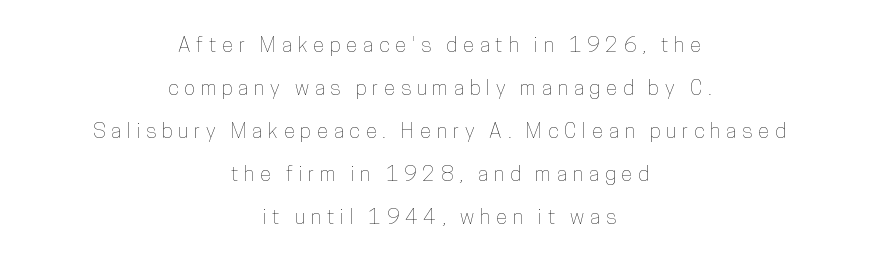
In terms of letterspacing, this is a distinctly airy, spread setting. Underlining? Definitely not there. The lines are spread far apart with generous leading. Vertical strokes here are truly vertical.
